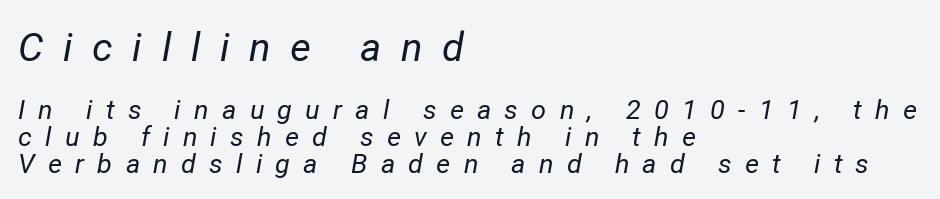
The image shows 40 px regular-weight type, italic (leaning right); set left-aligned, tight line spacing (1.0x), unusually wide letter spacing (+0.49 em), not underlined; the first (top) block is 1.48x larger; low stroke contrast and a medium x-height.
